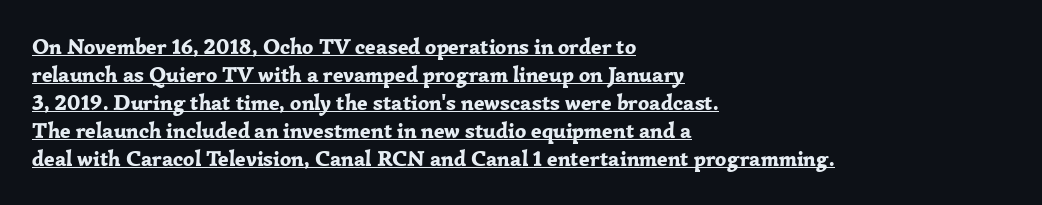
{"italic": "no", "bold": "yes", "underline": "yes", "align": "left", "line_spacing": "normal", "line_spacing_ratio": 1.27, "letter_spacing": "normal", "letter_spacing_em": 0.0, "glyph_px": 22}
